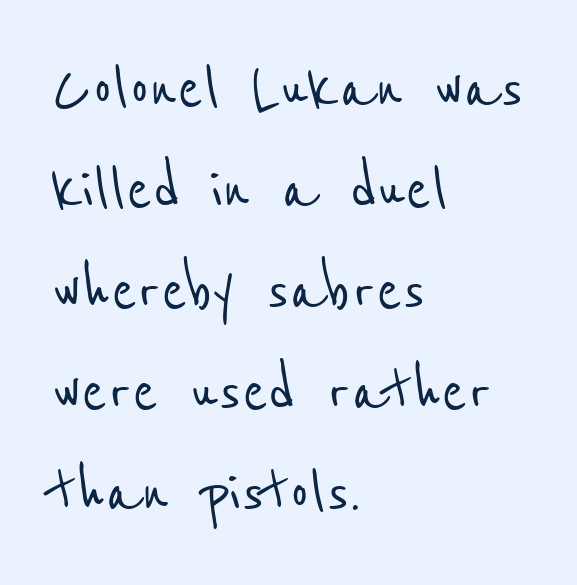
Students, note that the glyphs here touch the page at normal intervals. The characters display no serif detailing; their extremities are plain. Every row of glyphs begins at an identical x-position on the left. Spacing verdict: proportional, widths tailored to each character. The strip under each line holds only bare page. In terms of leading, this rendering sits right in the middle.
